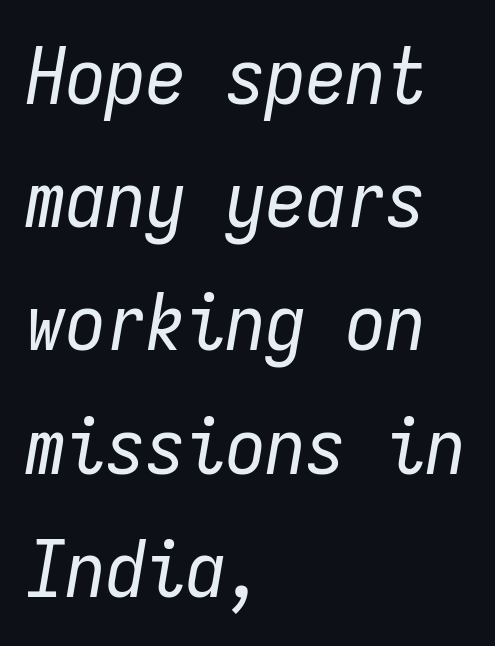
The image shows 80 px regular-weight, condensed type, italic (leaning right), monospaced; set left-aligned, normal line spacing (1.54x), normal letter spacing, not underlined; low stroke contrast and a medium x-height.
